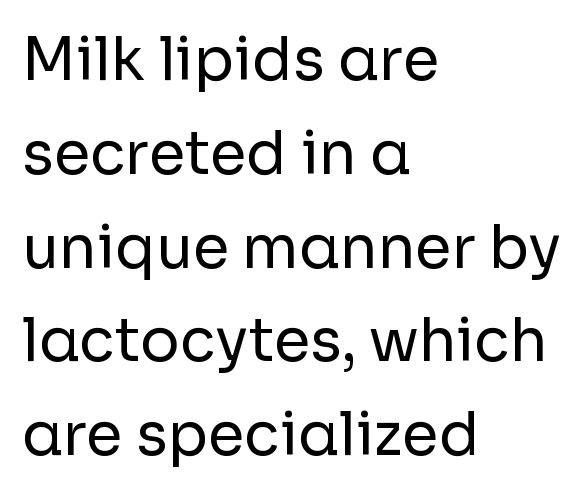
The image shows 59 px regular-weight sans-serif type, upright; set left-aligned, normal line spacing (1.59x), normal letter spacing, not underlined; low stroke contrast and a medium x-height.
